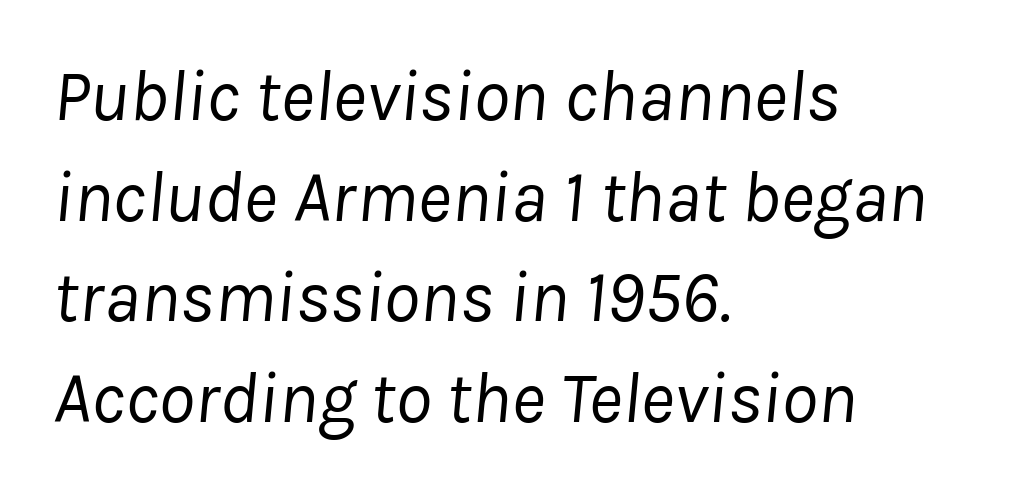
Q: Is the text bold? A: No.
Q: Is the text italic (slanted)? A: Yes, it leans right by about 8 degrees.
Q: Is the text underlined? A: No.
Q: How is the paragraph aligned? A: Left-aligned.
Q: Is the spacing between letters normal or unusually wide? A: Normal.
Q: Is the spacing between lines tight, normal or loose? A: Normal.
Q: Width (condensed, normal, or wide)? A: Normal.
Q: Stroke contrast? A: Low.
Q: x-height? A: Medium.
Q: Monospaced? A: No.
